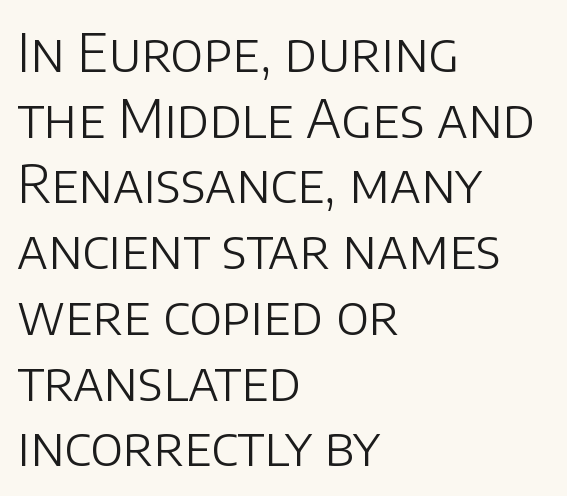
The lettering stays uniformly vertical, giving the passage a roman look. The typeface has the unassuming heft of standard copy or less. Plain, unruled lines of type. The letters advance in unequal steps, a hallmark of proportional type.
